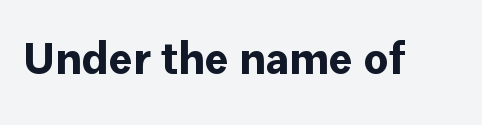
The image shows 45 px bold sans-serif type, upright; set normal letter spacing, not underlined; low stroke contrast and a medium x-height.
